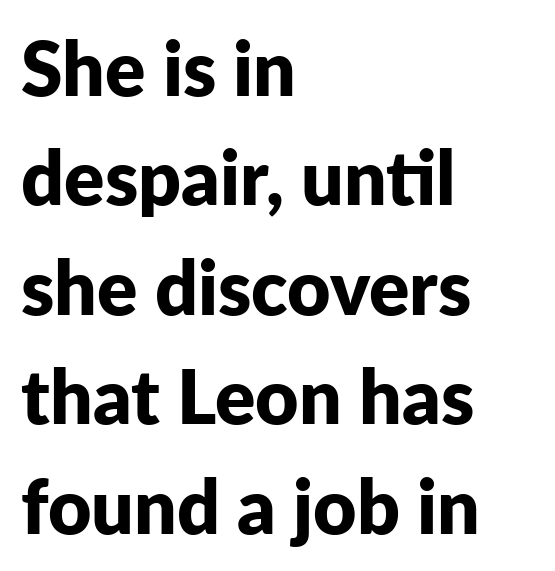
Is this a fixed-width face? No — the glyphs have proportional, varying widths. This is heavy type, rendered in bold. Summary of vertical rhythm: regular, with standard interline spacing. In CSS terms this would be text-align: left. Do the letters lean? They stand straight. Underlining? Definitely not there.
